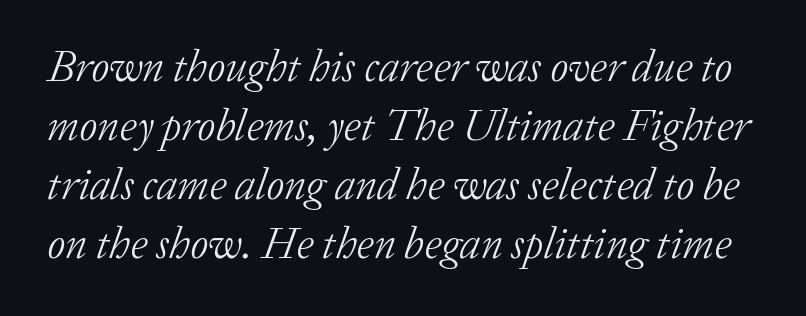
The image shows 44 px light serif type, italic (leaning right); set normal line spacing (1.34x), normal letter spacing, not underlined; low stroke contrast and a medium x-height.
